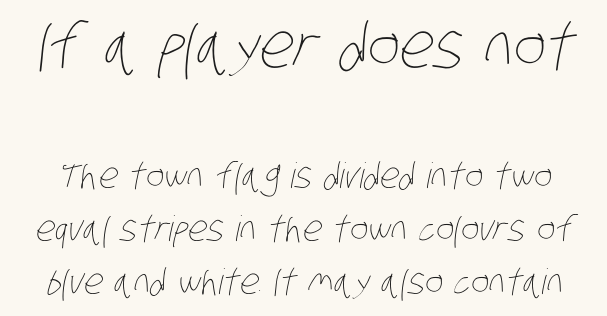
The image shows 62 px thin, condensed type; set normal line spacing (1.51x), normal letter spacing, not underlined; the first (top) block is 1.77x larger; low stroke contrast and a large x-height.
